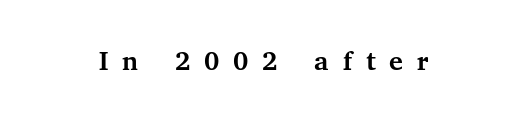
In terms of letterspacing, this is a distinctly airy, spread setting. Character widths vary here, with narrow letters taking less room than wide ones. What kind of face is this? One with serifs. Reading down the block, each line starts at a different indent, mirrored at its end. The glyphs have the mass of a bold cut.
